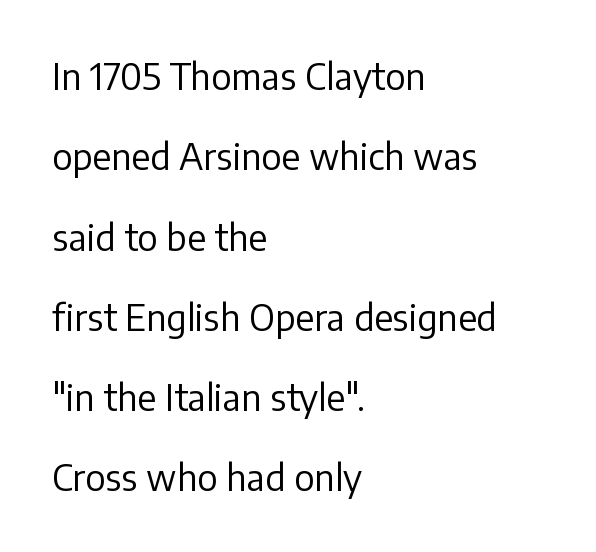
The letters stand upright; this is a roman face. Reading down the column, the eye jumps a long way to each next line. Only glyphs here, with clear space below each row. I'd call this a sans setting — the letters go barefoot. The horizontal fit of the characters is conventional and even.
